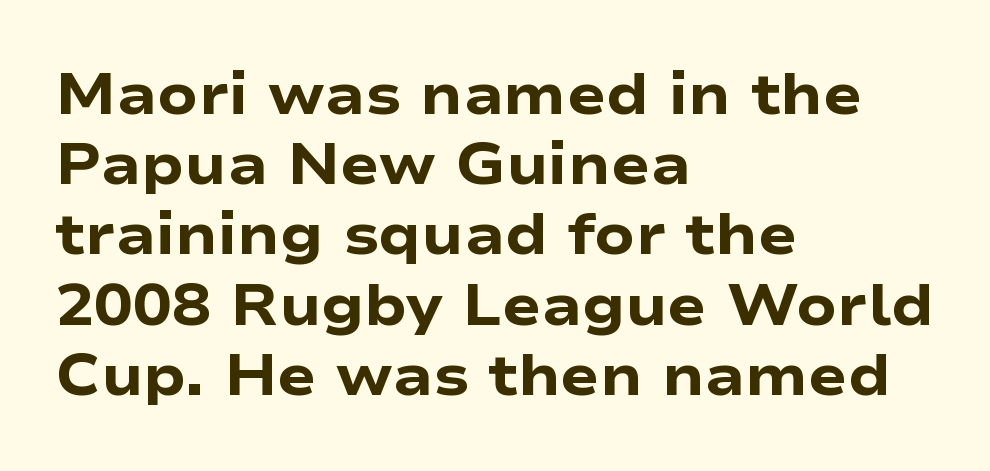
The image shows 58 px heavy, wide sans-serif type, upright; set left-aligned, line spacing 1.21x, normal letter spacing, not underlined; low stroke contrast and a medium x-height.
